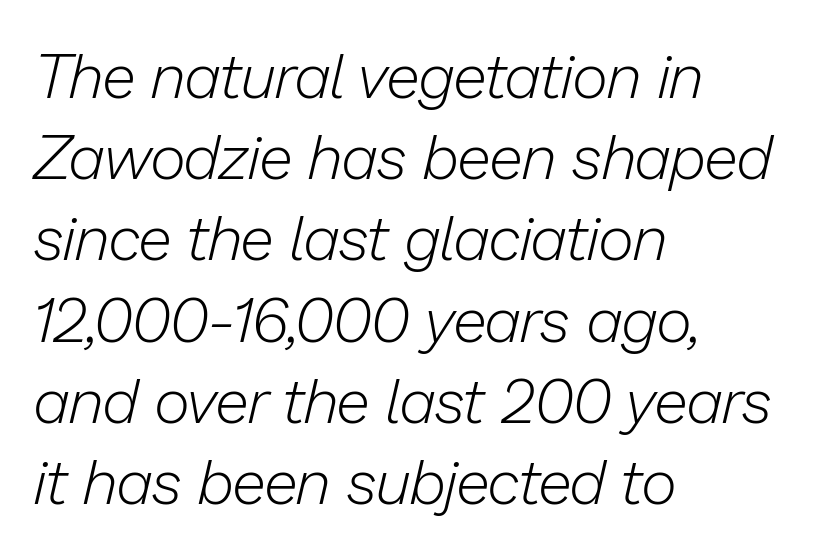
{"italic": "yes", "lean": "right", "slant_degrees": 13, "bold": "no", "weight": "light", "width": "normal", "stroke_contrast": "low", "x_height": "medium", "monospaced": "no", "underline": "no", "align": "left", "line_spacing": "normal", "line_spacing_ratio": 1.31, "letter_spacing": "normal", "letter_spacing_em": 0.0, "glyph_px": 62}
